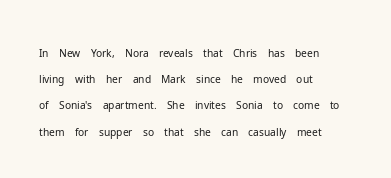
The image shows 21 px text type, upright; set left-aligned, normal line spacing (1.25x), normal letter spacing, not underlined.
